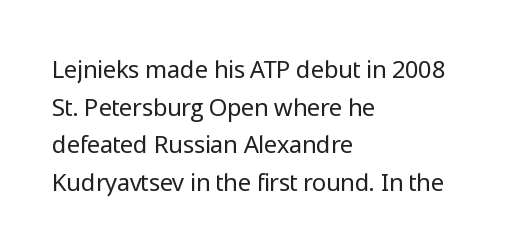
Q: Is the text bold? A: No.
Q: Is the text italic (slanted)? A: No, it is upright.
Q: Is the text underlined? A: No.
Q: How is the paragraph aligned? A: Left-aligned.
Q: Is the spacing between letters normal or unusually wide? A: Normal.
Q: Is the spacing between lines tight, normal or loose? A: Normal.
